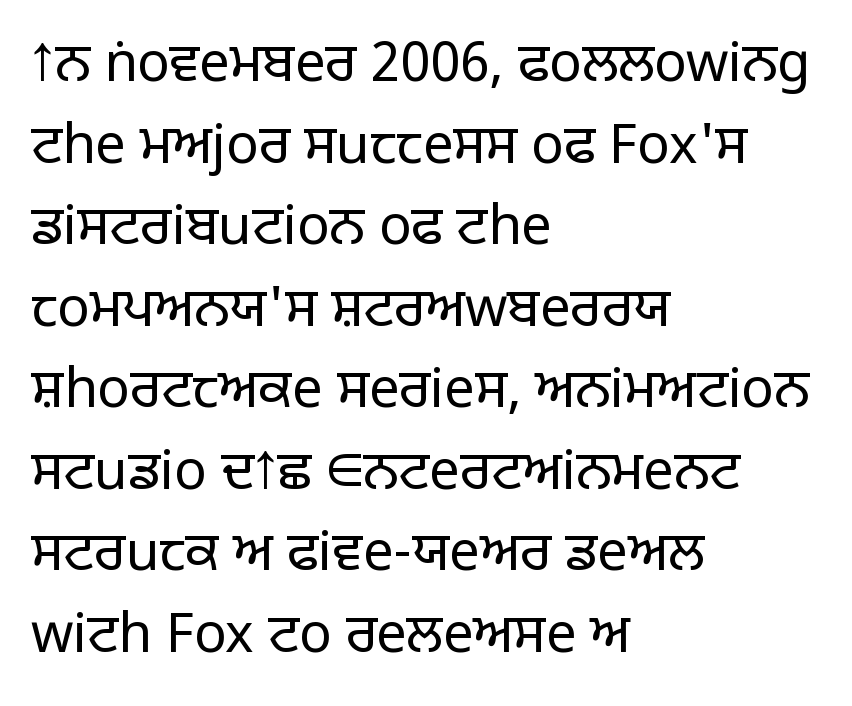
Tracking here is standard; glyphs follow each other at the usual distance. The letters stand upright; this is a roman face. Anything drawn beneath the words? Only blank space. In CSS terms this would be text-align: left.
